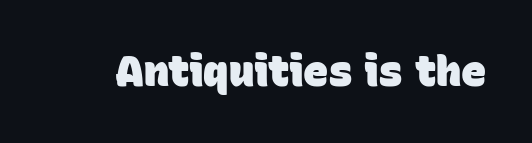
The image shows 42 px heavy sans-serif type; set normal letter spacing, not underlined; low stroke contrast and a large x-height.
